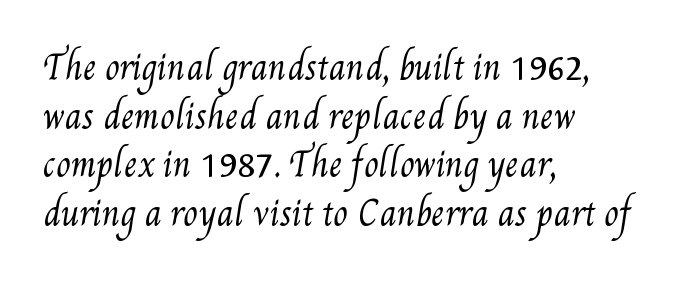
The strip under each line holds only bare page. Do the characters align in a grid? No, the font is proportional. Observe the ordinary spacing: letters are neighbours, not strangers. How would I describe the line gaps? Plain and ordinary. This reads as an unemphasized weight, regular at the heaviest. Horizontal alignment here is leftward, the default for most running prose.
